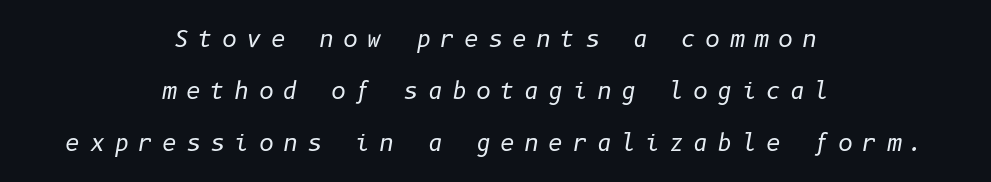
Descenders are the only things crossing below the line. This sample trades compactness for vertical openness between lines. Teacher's note: observe the equal gaps on both sides — that is centered alignment. Think standard paragraph weight, or any step lighter than that.
